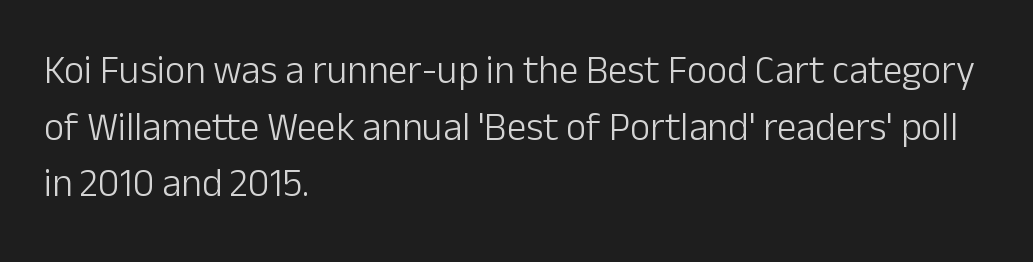
Q: Is the text bold? A: No.
Q: Is the text italic (slanted)? A: No, it is upright.
Q: Is the typeface a serif or a sans-serif typeface? A: Sans-serif.
Q: Is the text underlined? A: No.
Q: How is the paragraph aligned? A: Left-aligned.
Q: Is the spacing between letters normal or unusually wide? A: Normal.
Q: Is the spacing between lines tight, normal or loose? A: Normal.
Q: Width (condensed, normal, or wide)? A: Normal.
Q: Stroke contrast? A: Low.
Q: x-height? A: Medium.
Q: Monospaced? A: No.
